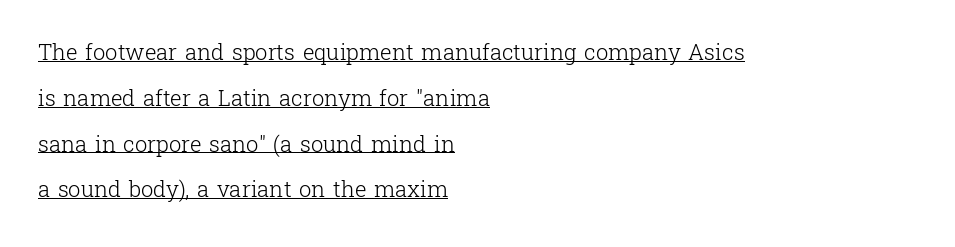
{"italic": "no", "bold": "no", "underline": "yes", "align": "left", "line_spacing": "loose", "line_spacing_ratio": 2.08, "letter_spacing": "normal", "letter_spacing_em": 0.0, "glyph_px": 22}
